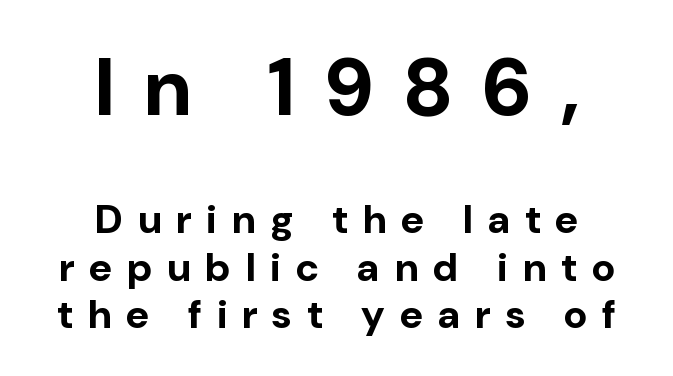
{"serif": "no", "italic": "no", "bold": "yes", "weight": "bold", "width": "normal", "stroke_contrast": "low", "x_height": "medium", "monospaced": "no", "underline": "no", "align": "center", "line_spacing_ratio": 1.18, "letter_spacing": "wide", "letter_spacing_em": 0.38, "larger_block": "first", "size_ratio": 2.0, "glyph_px": 80}
